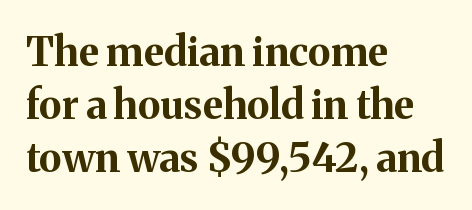
Q: Is the text bold? A: Yes.
Q: Is the text italic (slanted)? A: No, it is upright.
Q: Is the typeface a serif or a sans-serif typeface? A: Serif.
Q: Is the text underlined? A: No.
Q: How is the paragraph aligned? A: Left-aligned.
Q: Is the spacing between letters normal or unusually wide? A: Normal.
Q: Is the spacing between lines tight, normal or loose? A: Normal.
Q: Width (condensed, normal, or wide)? A: Normal.
Q: Stroke contrast? A: Medium.
Q: x-height? A: Medium.
Q: Monospaced? A: No.
